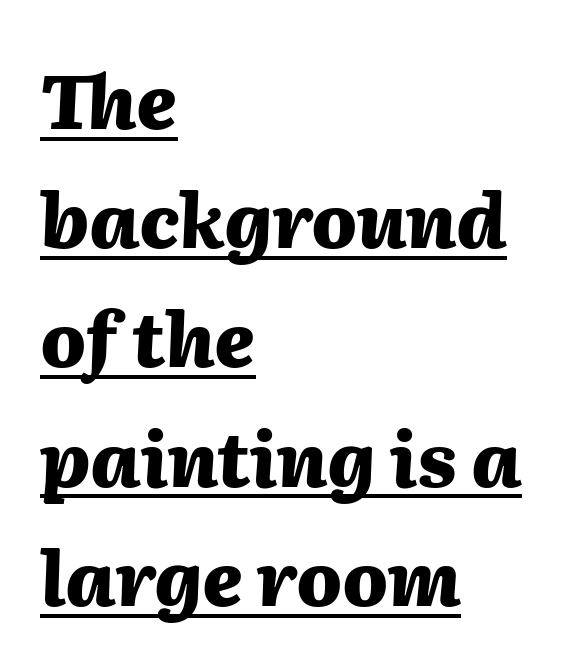
The image shows 75 px heavy type, italic (leaning right); set left-aligned, normal line spacing (1.59x), normal letter spacing, underlined; medium stroke contrast and a medium x-height.
